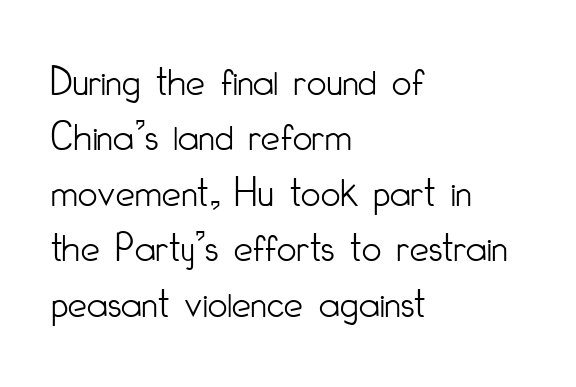
Horizontal alignment here is leftward, the default for most running prose. The tracking reads as untouched default to a designer's eye. Stems here are at most as thick as an everyday book face. The block of text has a typical density, with ordinary space between rows. Do the characters align in a grid? No, the font is proportional.
